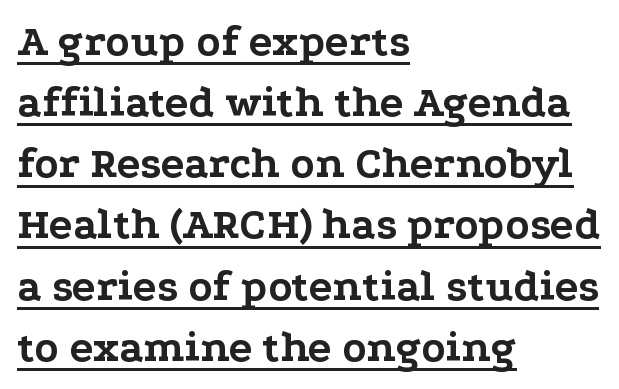
{"serif": "yes", "italic": "no", "bold": "yes", "weight": "bold", "width": "wide", "stroke_contrast": "low", "x_height": "medium", "monospaced": "no", "underline": "yes", "align": "left", "line_spacing": "normal", "line_spacing_ratio": 1.39, "letter_spacing": "normal", "letter_spacing_em": 0.0, "glyph_px": 44}
